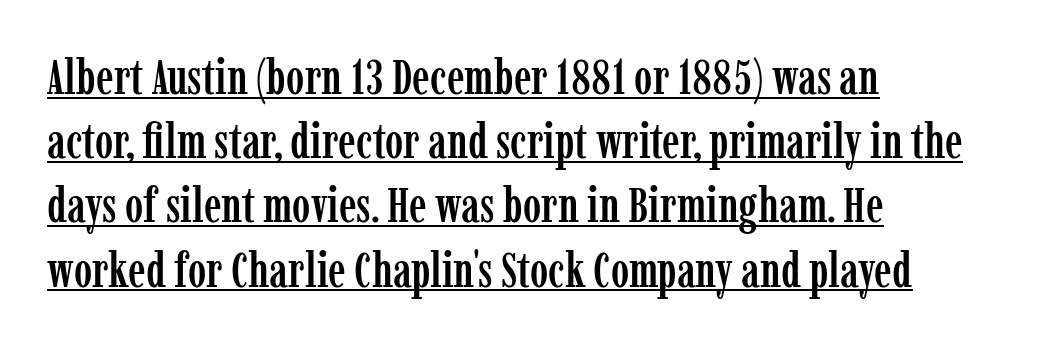
The image shows 49 px condensed serif type, upright; set left-aligned, normal line spacing (1.31x), normal letter spacing, underlined; low stroke contrast and a medium x-height.
